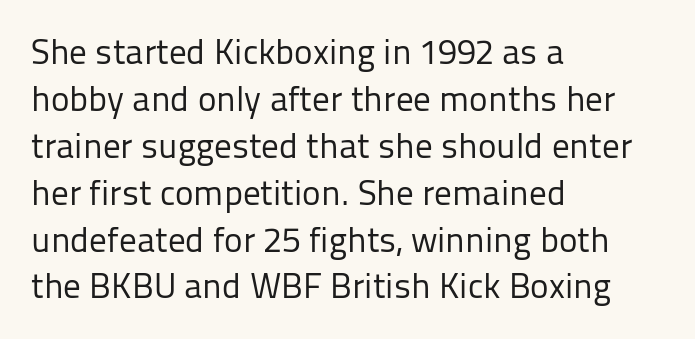
The image shows 35 px regular-weight sans-serif type, upright; set left-aligned, normal line spacing (1.34x), normal letter spacing, not underlined; low stroke contrast and a medium x-height.
